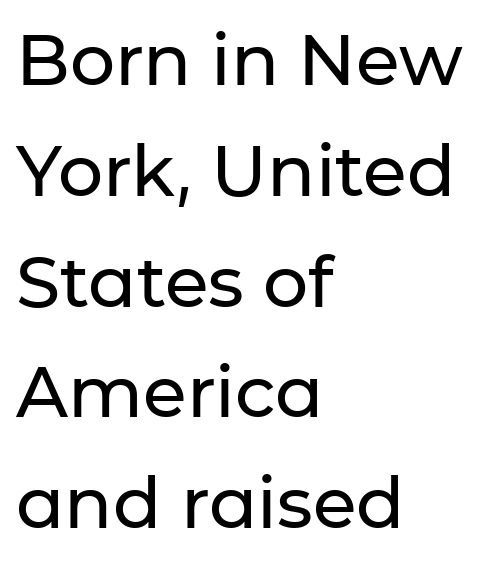
{"serif": "no", "italic": "no", "width": "normal", "stroke_contrast": "low", "x_height": "medium", "monospaced": "no", "underline": "no", "align": "left", "line_spacing": "normal", "line_spacing_ratio": 1.56, "letter_spacing": "normal", "letter_spacing_em": 0.0, "glyph_px": 71}
